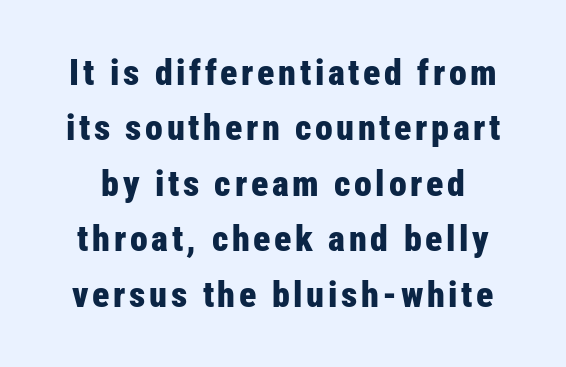
Honestly, the row spacing looks completely unremarkable. The axis of the letterforms is exactly vertical. Typographic density is high because the face is bold. Descender tails drop into unmarked territory. The passage shown is typed in a proportional face where columns would drift.
